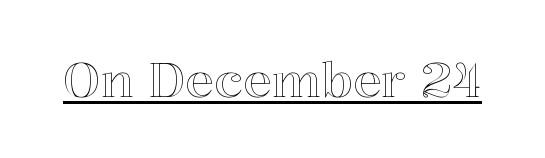
Q: Is the text italic (slanted)? A: No, it is upright.
Q: Is the text underlined? A: Yes.
Q: Is the spacing between letters normal or unusually wide? A: Normal.
Q: Width (condensed, normal, or wide)? A: Normal.
Q: x-height? A: Medium.
Q: Monospaced? A: No.
